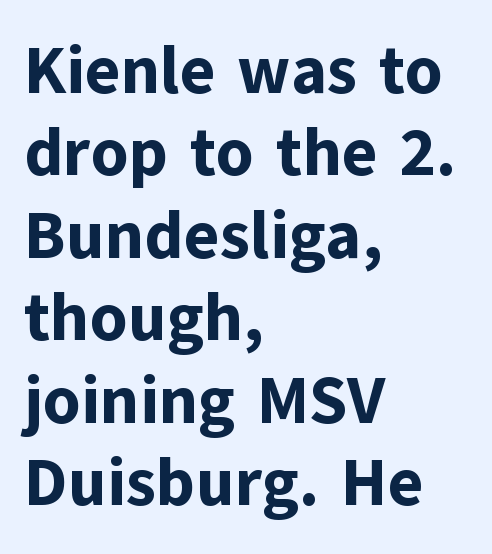
The specimen omits any rule beneath the text block's lines. All the whitespace from short lines collects on the right. The specimen reads as upright at a glance. A typesetter would call this proportional, since set widths differ per character.
